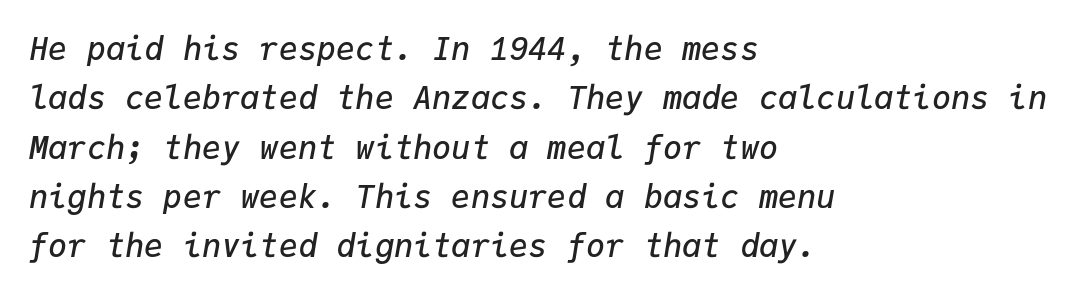
{"italic": "yes", "lean": "right", "slant_degrees": 9, "bold": "semi", "weight": "semibold", "width": "normal", "stroke_contrast": "low", "x_height": "medium", "monospaced": "yes", "underline": "no", "align": "left", "line_spacing": "normal", "line_spacing_ratio": 1.54, "letter_spacing": "normal", "letter_spacing_em": 0.0, "glyph_px": 32}
